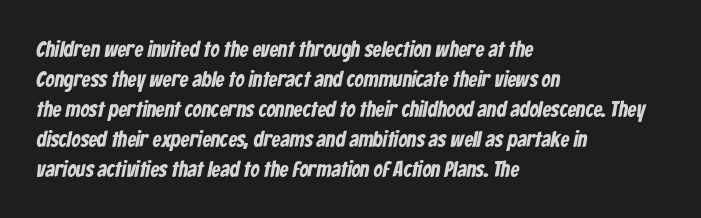
The space between consecutive lines is moderate. Underline: absent. Tracking here is standard; glyphs follow each other at the usual distance. Notice how the passage keeps a crisp vertical edge on the left only.
